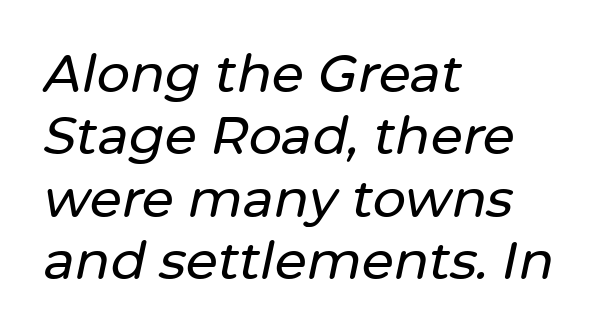
The image shows 52 px text type, italic (leaning right); set left-aligned, line spacing 1.2x, normal letter spacing, not underlined; low stroke contrast and a medium x-height.
